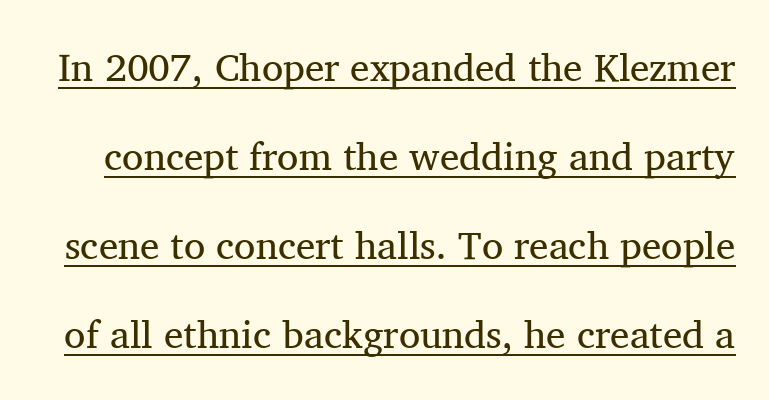
{"serif": "yes", "italic": "no", "bold": "no", "weight": "regular", "width": "normal", "stroke_contrast": "medium", "x_height": "medium", "monospaced": "no", "underline": "yes", "line_spacing": "loose", "line_spacing_ratio": 2.28, "letter_spacing": "normal", "letter_spacing_em": 0.0, "glyph_px": 39}
